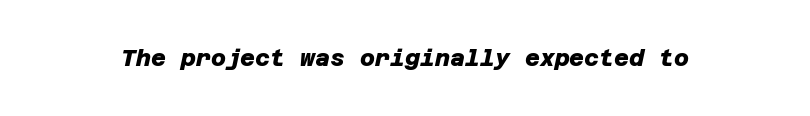
Q: Is the text bold? A: Yes.
Q: Is the text underlined? A: No.
Q: Is the spacing between letters normal or unusually wide? A: Normal.
